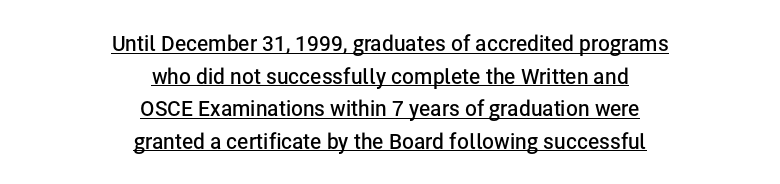
Style check: upright. Stroke thickness is moderately raised; the sample reads as semibold. The passage shown has conventional tracking throughout. Baseline-to-baseline distance is the conventional proportion of letter height.
